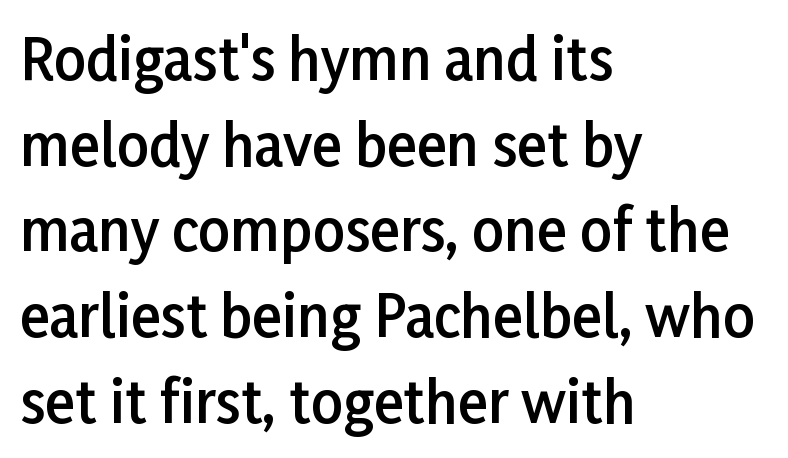
The image shows 56 px semibold sans-serif type, upright; set left-aligned, normal line spacing (1.53x), normal letter spacing, not underlined; low stroke contrast and a medium x-height.
